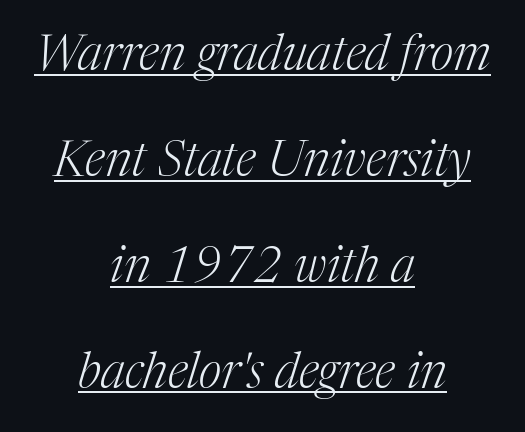
{"serif": "yes", "italic": "yes", "lean": "right", "slant_degrees": 17, "bold": "no", "weight": "light", "width": "normal", "stroke_contrast": "medium", "x_height": "medium", "monospaced": "no", "underline": "yes", "align": "center", "line_spacing": "loose", "line_spacing_ratio": 2.16, "letter_spacing": "normal", "letter_spacing_em": 0.0, "glyph_px": 49}
